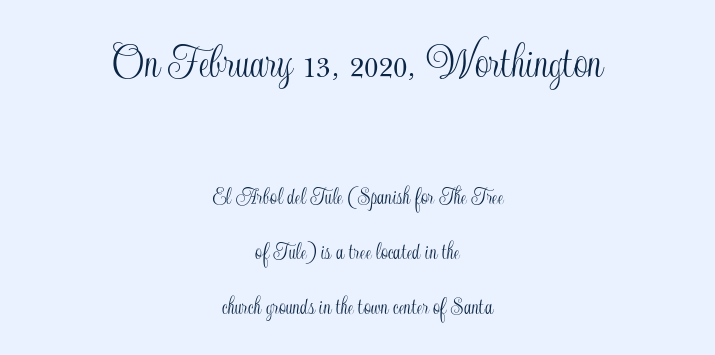
Which of the two is more prominent by size? The first, at the top. These lines stack symmetrically, like a column narrowing and widening about its center. The zone under the glyphs is completely vacant.
